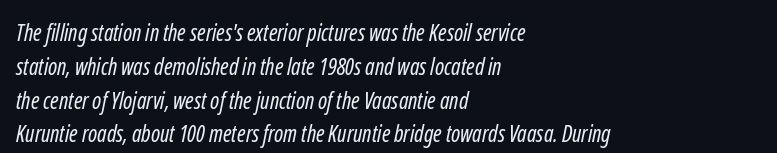
The zone under the glyphs is completely vacant. These lines keep a tight, regular rhythm from letter to letter. The cut favours lightness, reaching ordinary text weight at its darkest. These lines stack with their left ends in a neat column.
